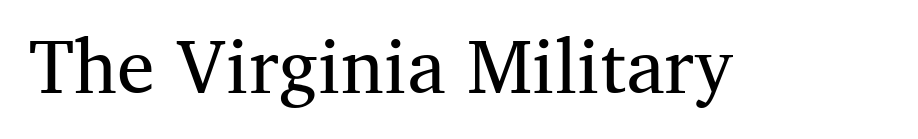
The image shows 75 px regular-weight serif type, upright; set normal letter spacing, not underlined; medium stroke contrast and a medium x-height.
